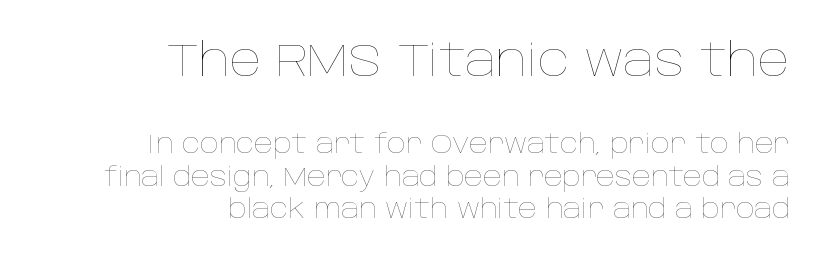
The passage shown is typed in a proportional face where columns would drift. Characters follow at the spacing the type designer built in. The earlier block is typeset at a bigger size than the later block. Vertical stems look standard width or narrower in stroke.
